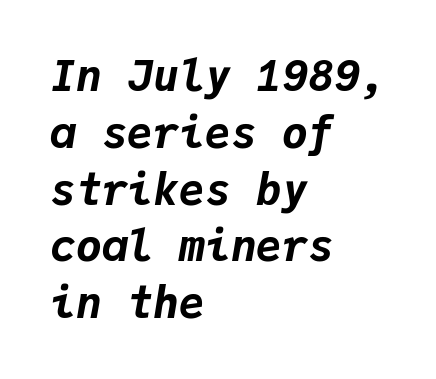
{"italic": "yes", "lean": "right", "slant_degrees": 9, "bold": "yes", "weight": "bold", "width": "normal", "stroke_contrast": "low", "x_height": "medium", "monospaced": "yes", "underline": "no", "align": "left", "line_spacing": "normal", "line_spacing_ratio": 1.32, "letter_spacing": "normal", "letter_spacing_em": 0.0, "glyph_px": 43}
